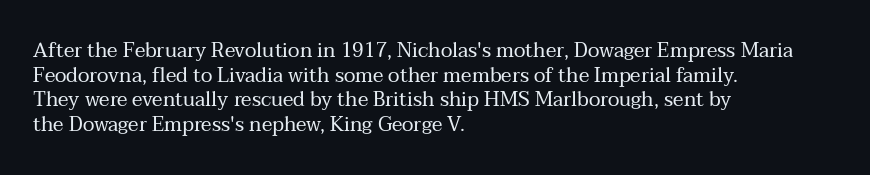
Q: Is the text bold? A: No.
Q: Is the text italic (slanted)? A: No, it is upright.
Q: Is the text underlined? A: No.
Q: How is the paragraph aligned? A: Left-aligned.
Q: Is the spacing between letters normal or unusually wide? A: Normal.
